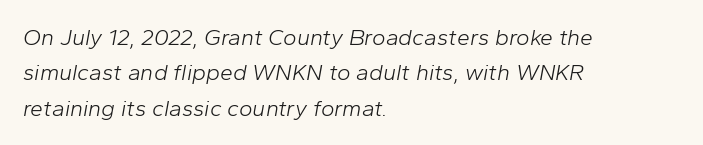
The image shows 23 px text type, italic (leaning right); set left-aligned, normal line spacing (1.54x), normal letter spacing, not underlined.
